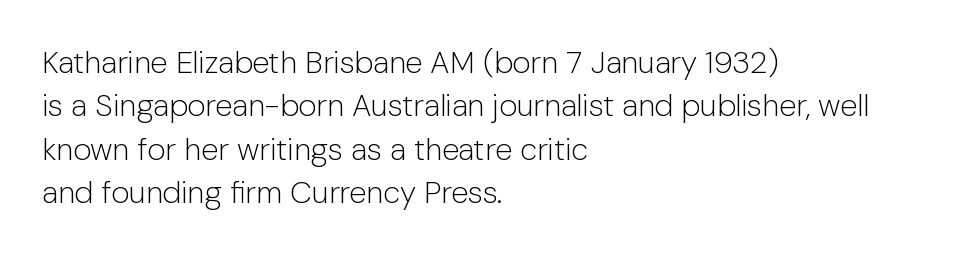
Q: Is the text bold? A: No.
Q: Is the text italic (slanted)? A: No, it is upright.
Q: Is the typeface a serif or a sans-serif typeface? A: Sans-serif.
Q: Is the text underlined? A: No.
Q: How is the paragraph aligned? A: Left-aligned.
Q: Is the spacing between letters normal or unusually wide? A: Normal.
Q: Is the spacing between lines tight, normal or loose? A: Normal.
Q: Width (condensed, normal, or wide)? A: Normal.
Q: Stroke contrast? A: Low.
Q: x-height? A: Medium.
Q: Monospaced? A: No.
